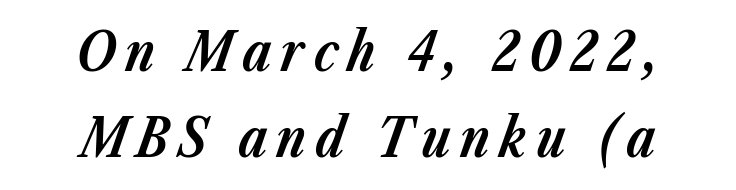
Q: Is the text bold? A: Yes.
Q: Is the text italic (slanted)? A: Yes, it leans right by about 23 degrees.
Q: Is the text underlined? A: No.
Q: How is the paragraph aligned? A: Centered.
Q: Is the spacing between lines tight, normal or loose? A: Normal.
Q: Width (condensed, normal, or wide)? A: Normal.
Q: Stroke contrast? A: Low.
Q: x-height? A: Medium.
Q: Monospaced? A: No.
